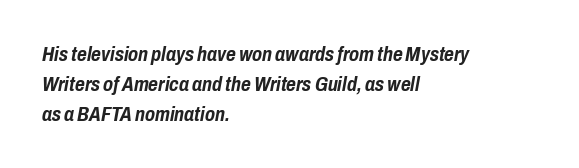
The image shows 21 px bold type, italic (leaning right); set left-aligned, normal line spacing (1.42x), normal letter spacing, not underlined.
